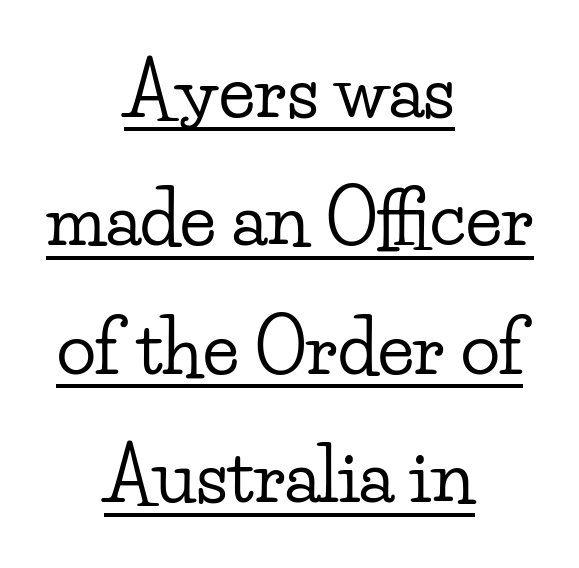
Q: Is the text italic (slanted)? A: No, it is upright.
Q: Is the typeface a serif or a sans-serif typeface? A: Serif.
Q: Is the text underlined? A: Yes.
Q: How is the paragraph aligned? A: Centered.
Q: Is the spacing between letters normal or unusually wide? A: Normal.
Q: Width (condensed, normal, or wide)? A: Wide.
Q: Stroke contrast? A: Low.
Q: x-height? A: Small.
Q: Monospaced? A: No.
